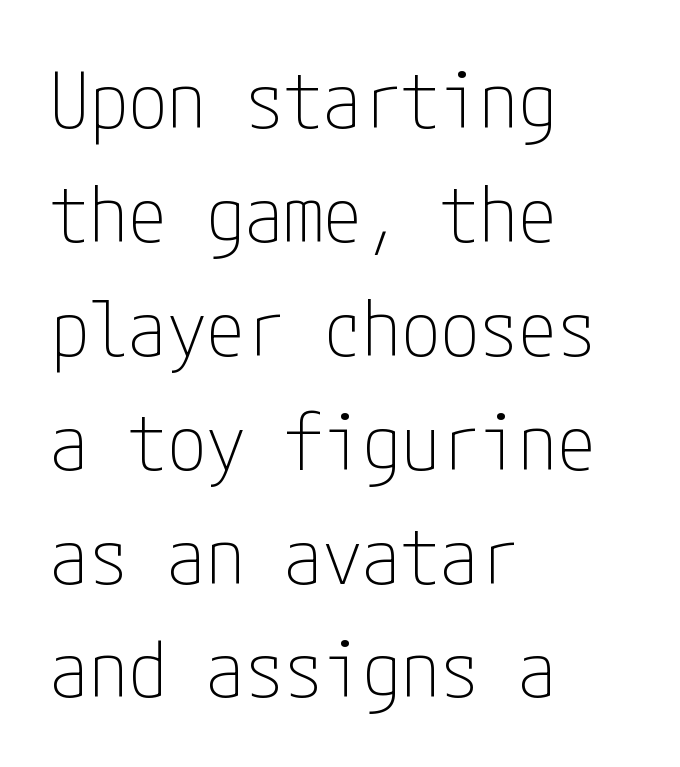
Q: Is the text bold? A: No.
Q: Is the text italic (slanted)? A: No, it is upright.
Q: Is the typeface a serif or a sans-serif typeface? A: Sans-serif.
Q: Is the text underlined? A: No.
Q: How is the paragraph aligned? A: Left-aligned.
Q: Is the spacing between letters normal or unusually wide? A: Normal.
Q: Is the spacing between lines tight, normal or loose? A: Normal.
Q: Width (condensed, normal, or wide)? A: Condensed.
Q: Stroke contrast? A: Low.
Q: x-height? A: Medium.
